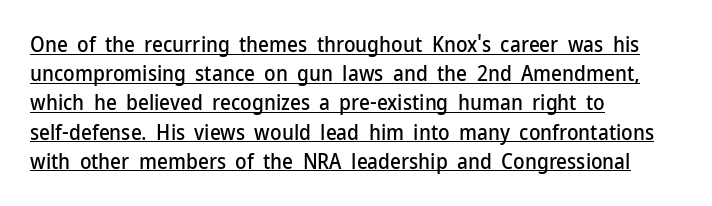
The rendering keeps characters at their native spacing. Descenders here cross a horizontal rule under the line. Is there much room between lines? A standard amount, neither cramped nor airy. Ascenders rise straight up at ninety degrees. Alignment: flush left.
